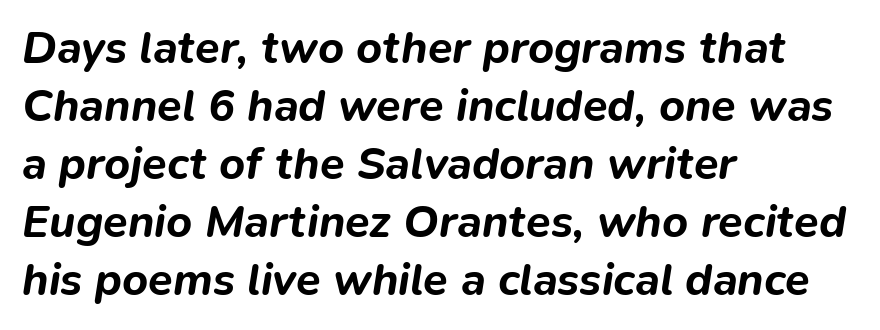
Here the designer chose a conventional face with non-uniform glyph widths. Caption: standard tracking, unaltered. These lines are set flush left with a ragged right edge. Underlining? Definitely not there. Every letter is thick-stroked: bold, no question. Each new line begins a customary step beneath the previous one.
